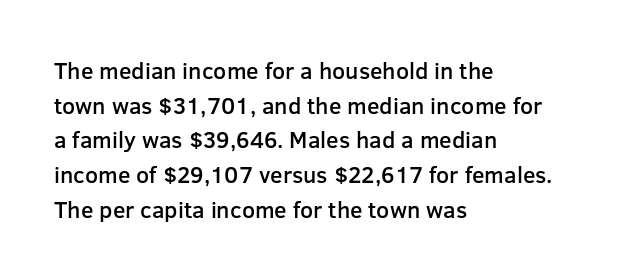
The image shows 23 px text type, upright; set left-aligned, normal line spacing (1.51x), normal letter spacing, not underlined.
